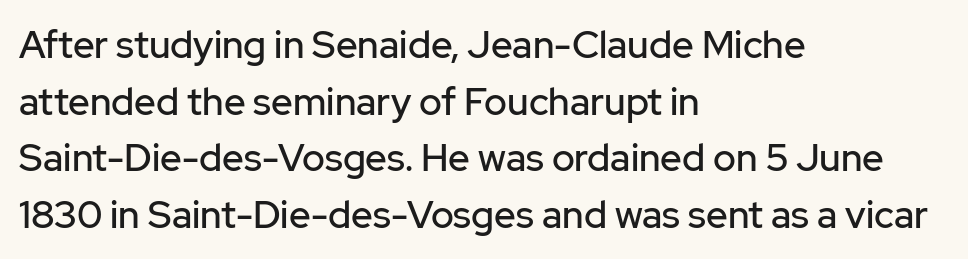
{"serif": "no", "italic": "no", "width": "normal", "stroke_contrast": "low", "x_height": "medium", "monospaced": "no", "underline": "no", "align": "left", "line_spacing": "normal", "line_spacing_ratio": 1.49, "letter_spacing": "normal", "letter_spacing_em": 0.0, "glyph_px": 38}
